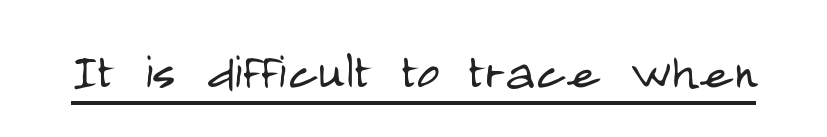
Serif or sans? Sans — the stroke terminals are bare. It's the straight-up-and-down kind of type. This rendering features underlined lettering. Proportional: the letters do not fall into vertical columns.
